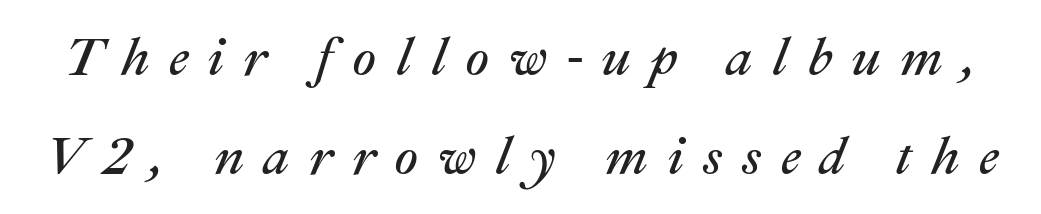
Q: Is the text bold? A: No.
Q: Is the text italic (slanted)? A: Yes, it leans right by about 22 degrees.
Q: Is the text underlined? A: No.
Q: Is the spacing between letters normal or unusually wide? A: Unusually wide.
Q: Width (condensed, normal, or wide)? A: Normal.
Q: Stroke contrast? A: Medium.
Q: x-height? A: Medium.
Q: Monospaced? A: No.
